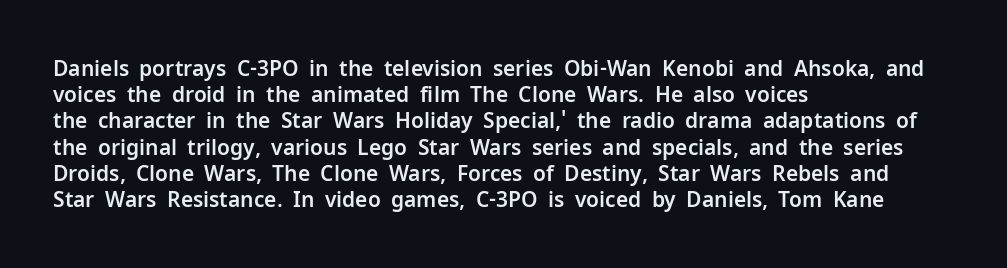
The image shows 21 px text type, upright; set left-aligned, normal line spacing (1.25x), normal letter spacing, not underlined.
